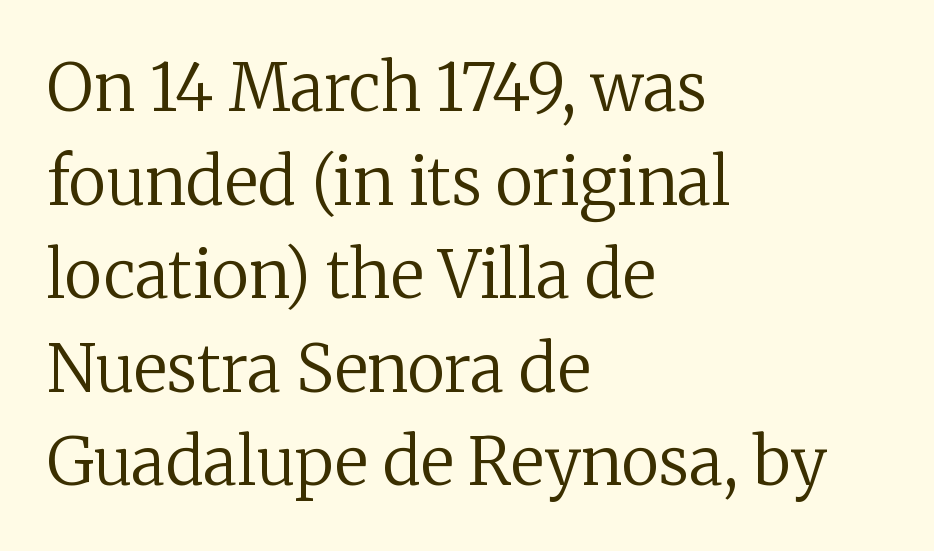
The image shows 65 px regular-weight serif type, upright; set left-aligned, normal line spacing (1.44x), normal letter spacing, not underlined; low stroke contrast and a medium x-height.
